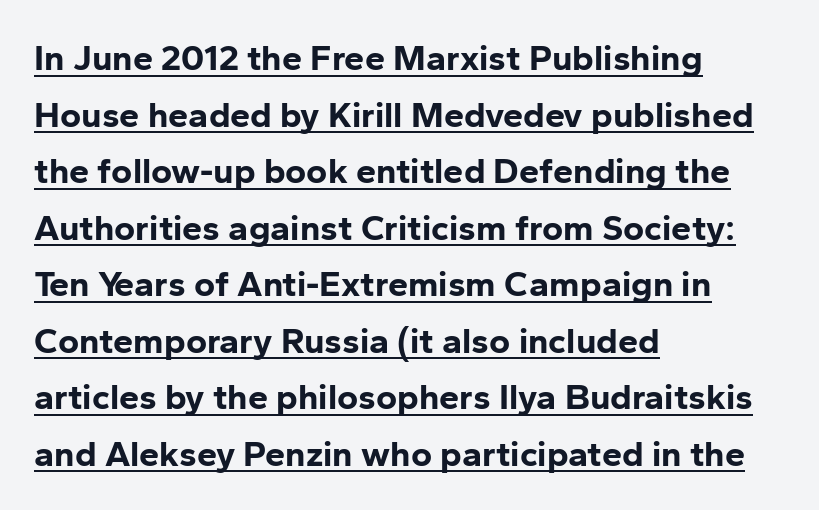
Q: Is the text bold? A: Yes.
Q: Is the text italic (slanted)? A: No, it is upright.
Q: Is the typeface a serif or a sans-serif typeface? A: Sans-serif.
Q: Is the text underlined? A: Yes.
Q: How is the paragraph aligned? A: Left-aligned.
Q: Is the spacing between letters normal or unusually wide? A: Normal.
Q: Is the spacing between lines tight, normal or loose? A: Normal.
Q: Width (condensed, normal, or wide)? A: Normal.
Q: Stroke contrast? A: Low.
Q: x-height? A: Medium.
Q: Monospaced? A: No.
